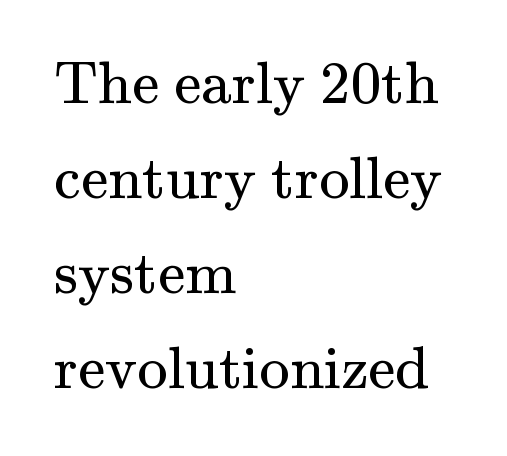
The image shows 61 px regular-weight serif type, upright; set left-aligned, normal line spacing (1.56x), normal letter spacing, not underlined; medium stroke contrast and a small x-height.
